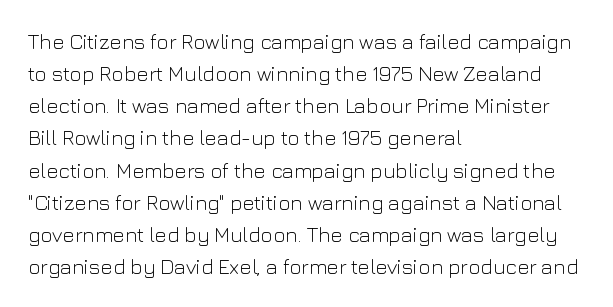
The image shows 21 px text type, upright; set left-aligned, normal line spacing (1.53x), normal letter spacing, not underlined.
